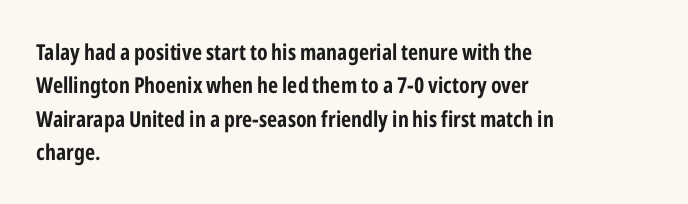
The strip under each line holds only bare page. Between one letter and the next there's only the usual sliver of space. Is there any slant? The stems are plumb. Plenty of ink on the page — the face is bold. Leading matches the norm, producing a regular column.
